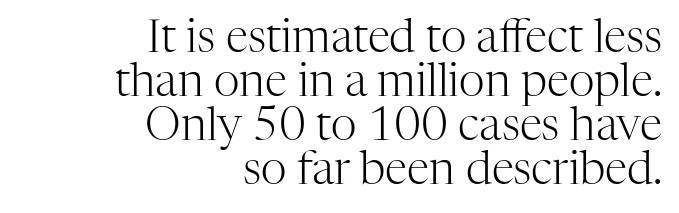
The image shows 45 px light serif type, upright; set right-aligned, tight line spacing (0.98x), normal letter spacing, not underlined; high stroke contrast and a medium x-height.
